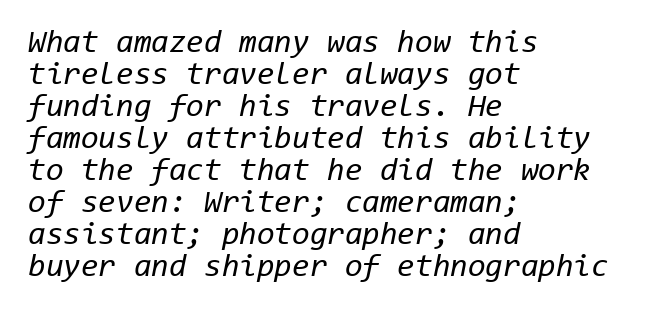
{"italic": "yes", "lean": "right", "slant_degrees": 11, "bold": "no", "weight": "regular", "width": "normal", "stroke_contrast": "low", "x_height": "medium", "monospaced": "yes", "underline": "no", "align": "left", "line_spacing": "tight", "line_spacing_ratio": 1.0, "letter_spacing": "normal", "letter_spacing_em": 0.0, "glyph_px": 32}
